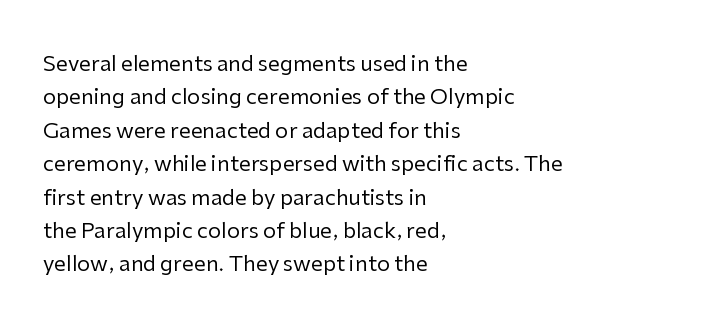
How would I describe the line gaps? Plain and ordinary. Weight: in the light-to-regular range. The type is set solid horizontally, with unmodified tracking. The lines are quadded left.
